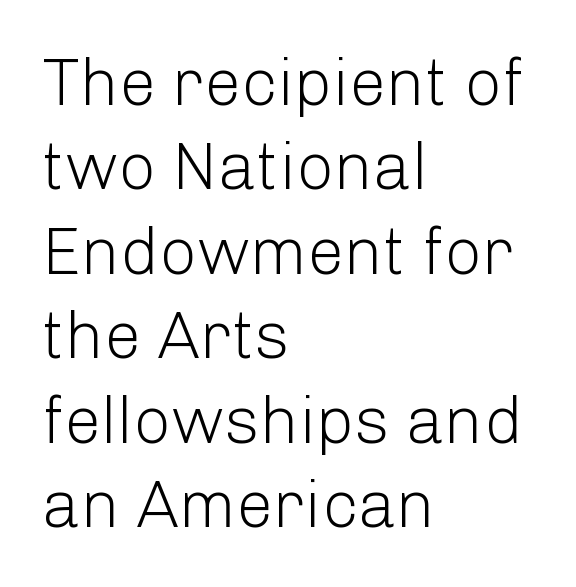
The image shows 66 px light sans-serif type, upright; set left-aligned, normal line spacing (1.28x), normal letter spacing, not underlined; low stroke contrast and a medium x-height.
